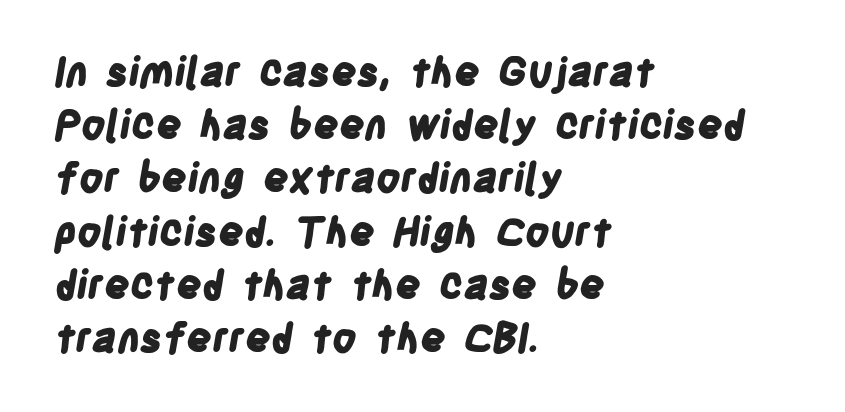
The image shows 40 px bold, condensed sans-serif type; set left-aligned, normal line spacing (1.33x), normal letter spacing, not underlined; low stroke contrast and a large x-height.
